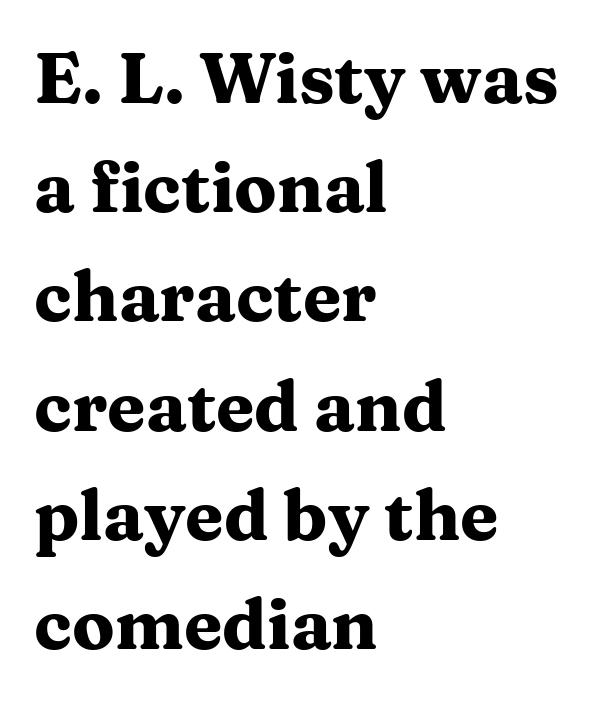
Decoration check: the copy has no underline. Each glyph is drawn with heavy, bold strokes. Line spacing here is normal. Rendered with straight, roman letterforms. The type family on display is of the serif kind. These lines are rendered in a variable-pitch font.
